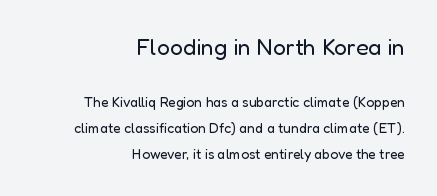
The strokes carry an ordinary text weight at most. The paragraph shown leans on its right margin. The strip under each line holds only bare page. A roman cut, with each character standing at attention. Of the two passages, the one on top uses the larger point size.
